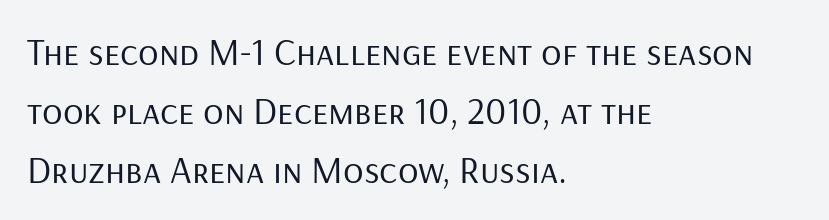
The weight would be labelled regular, book, light, or lighter still. These lines sit exactly where default settings would place them. Characters remain perfectly vertical along every line. The type is set solid horizontally, with unmodified tracking. The typesetter chose a ragged-right arrangement here. Is this a sans? Yes — the strokes have no serifs.
